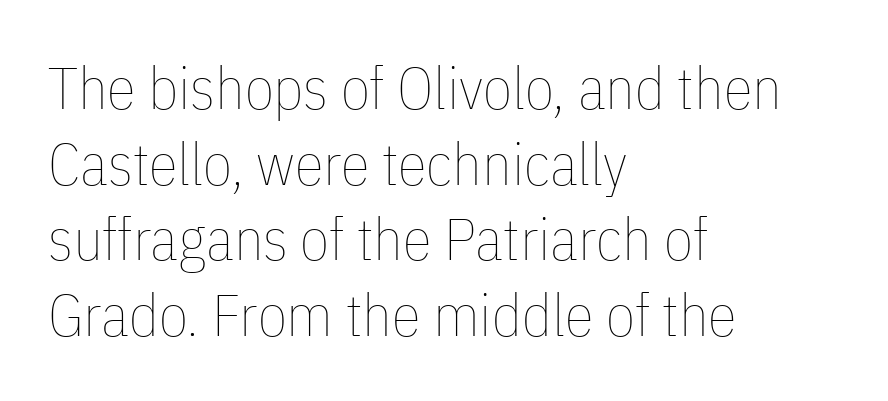
{"italic": "no", "bold": "no", "weight": "thin", "width": "condensed", "stroke_contrast": "low", "x_height": "medium", "monospaced": "no", "underline": "no", "align": "left", "line_spacing": "normal", "line_spacing_ratio": 1.28, "letter_spacing": "normal", "letter_spacing_em": 0.0, "glyph_px": 59}
